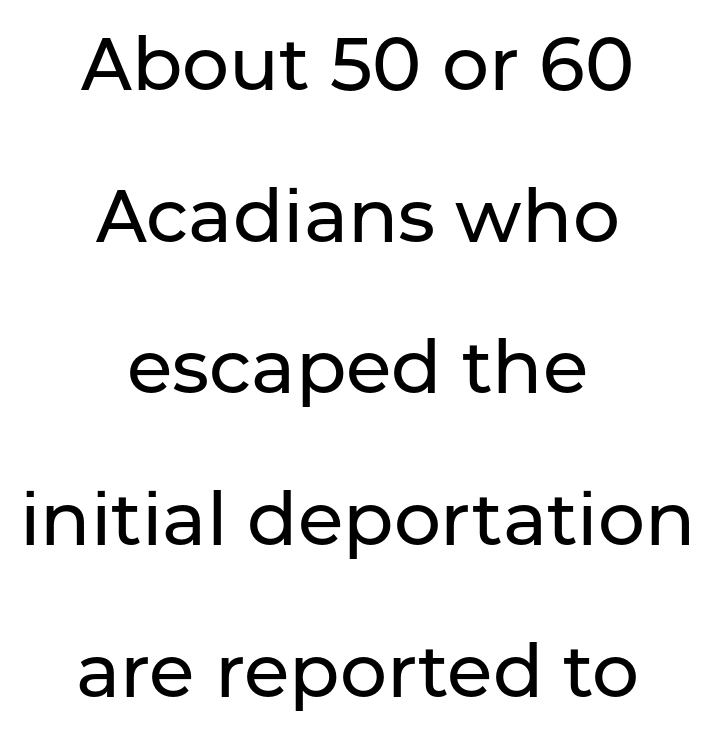
The passage shown is typeset with a sans-serif family. Between one letter and the next there's only the usual sliver of space. Posture: upright roman. Decoration check: the copy has no underline. Do the characters align in a grid? No, the font is proportional.
